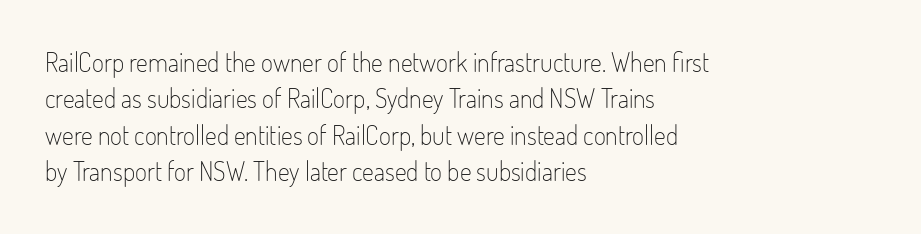
Short and long lines alike share a common starting point at left. The typeface has the unassuming heft of standard copy or less. Is the letter spacing exaggerated? No — it looks like the ordinary default. Has an underline been added? It has not. Posture: vertical.
